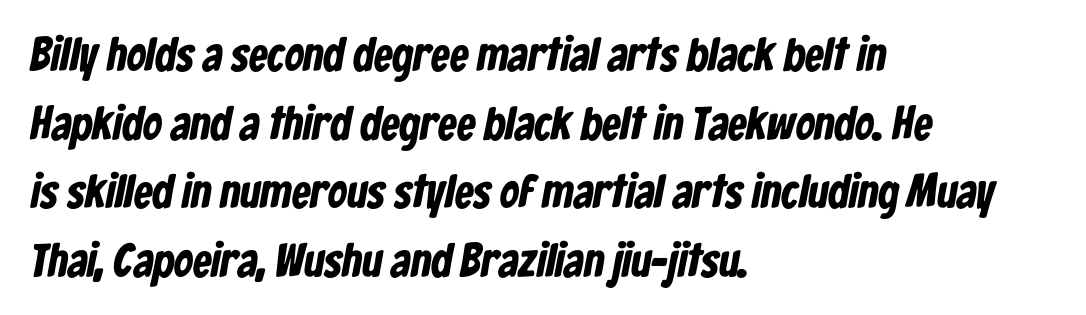
The image shows 47 px bold, condensed sans-serif type; set left-aligned, normal line spacing (1.46x), normal letter spacing, not underlined; low stroke contrast and a medium x-height.
